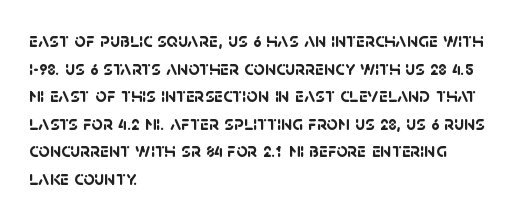
Q: Is the text bold? A: Yes.
Q: Is the text underlined? A: No.
Q: How is the paragraph aligned? A: Left-aligned.
Q: Is the spacing between letters normal or unusually wide? A: Normal.
Q: Is the spacing between lines tight, normal or loose? A: Normal.
